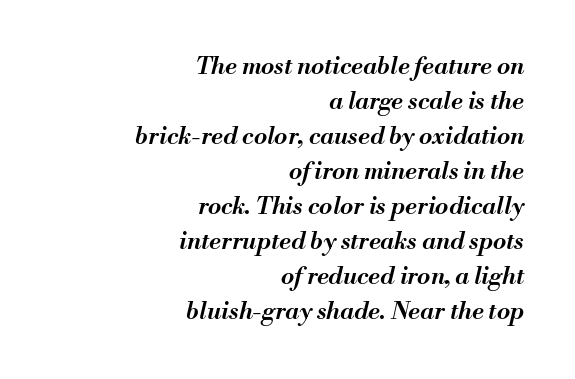
{"italic": "yes", "lean": "right", "slant_degrees": 13, "bold": "semi", "underline": "no", "align": "right", "line_spacing": "normal", "line_spacing_ratio": 1.46, "letter_spacing": "normal", "letter_spacing_em": 0.0, "glyph_px": 24}
